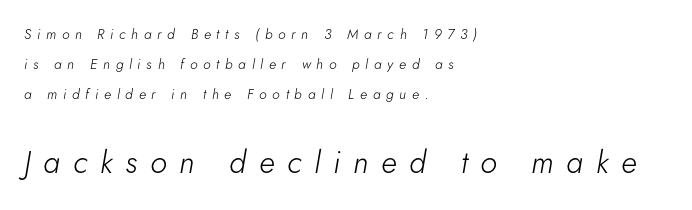
Q: Is the text bold? A: No.
Q: Is the text italic (slanted)? A: Yes, it leans right by about 5 degrees.
Q: Is the text underlined? A: No.
Q: How is the paragraph aligned? A: Left-aligned.
Q: Is the spacing between letters normal or unusually wide? A: Unusually wide.
Q: Is the spacing between lines tight, normal or loose? A: Loose.
Q: Which block of text is set in a larger size, the first (top) or the second (bottom)? A: The second (bottom) one.
Q: Width (condensed, normal, or wide)? A: Normal.
Q: Stroke contrast? A: Low.
Q: x-height? A: Small.
Q: Monospaced? A: No.
